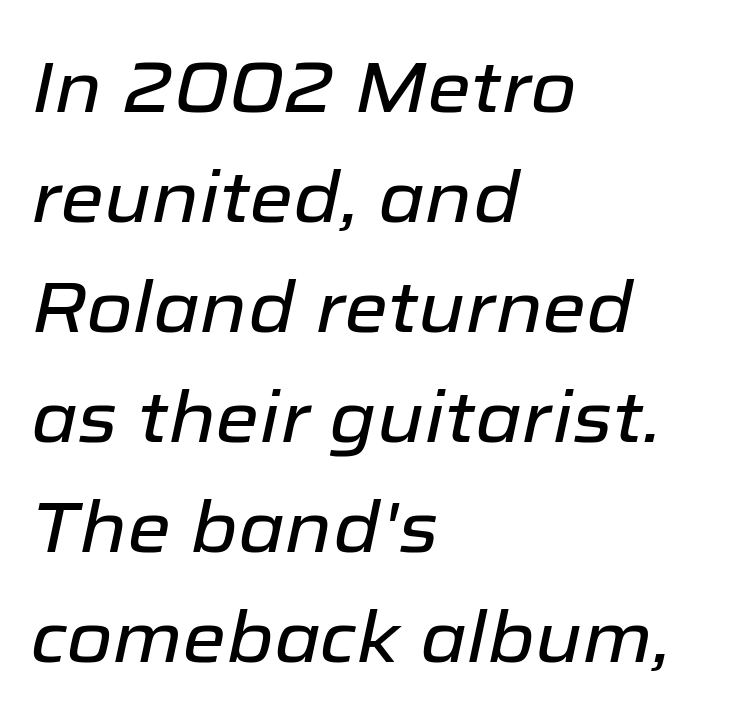
No word sits above an underline. Proportional: the letters do not fall into vertical columns. One glance says typical: line gaps are just what's usual. These lines were composed using italics. No extra tracking has been applied to these lines. Short and long lines alike share a common starting point at left.
